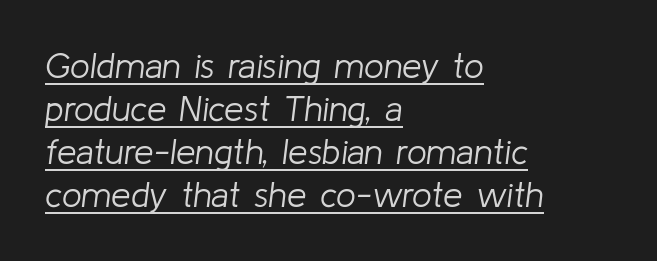
Q: Is the text bold? A: No.
Q: Is the text italic (slanted)? A: Yes, it leans right by about 8 degrees.
Q: Is the text underlined? A: Yes.
Q: How is the paragraph aligned? A: Left-aligned.
Q: Is the spacing between letters normal or unusually wide? A: Normal.
Q: Width (condensed, normal, or wide)? A: Normal.
Q: Stroke contrast? A: Low.
Q: x-height? A: Medium.
Q: Monospaced? A: No.
